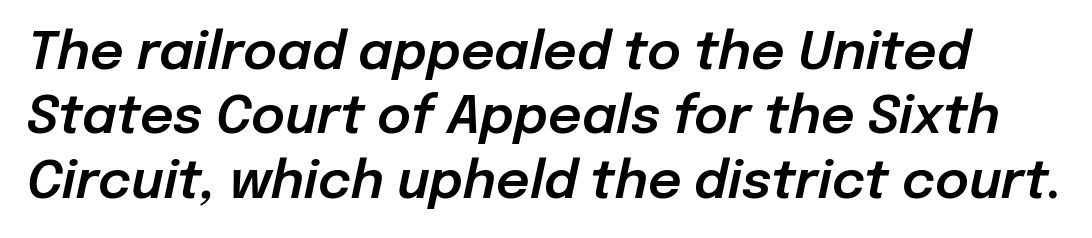
{"italic": "yes", "lean": "right", "slant_degrees": 12, "width": "normal", "stroke_contrast": "low", "x_height": "medium", "monospaced": "no", "underline": "no", "line_spacing_ratio": 1.24, "letter_spacing": "normal", "letter_spacing_em": 0.0, "glyph_px": 52}
